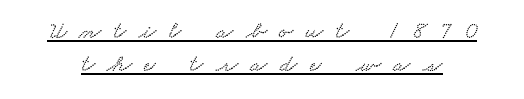
{"underline": "yes", "line_spacing": "normal", "line_spacing_ratio": 1.32, "letter_spacing": "wide", "letter_spacing_em": 0.5, "glyph_px": 25}
